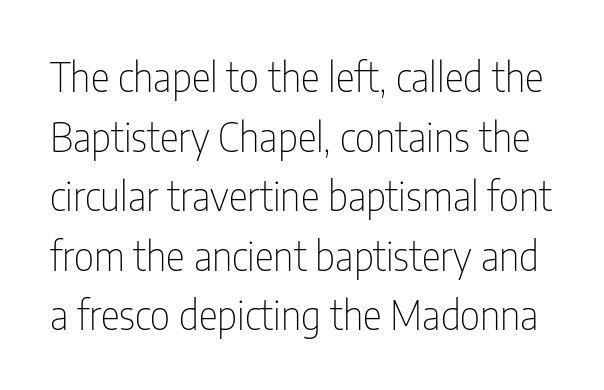
The image shows 40 px thin, condensed sans-serif type, upright; set normal line spacing (1.49x), normal letter spacing, not underlined; low stroke contrast and a medium x-height.
